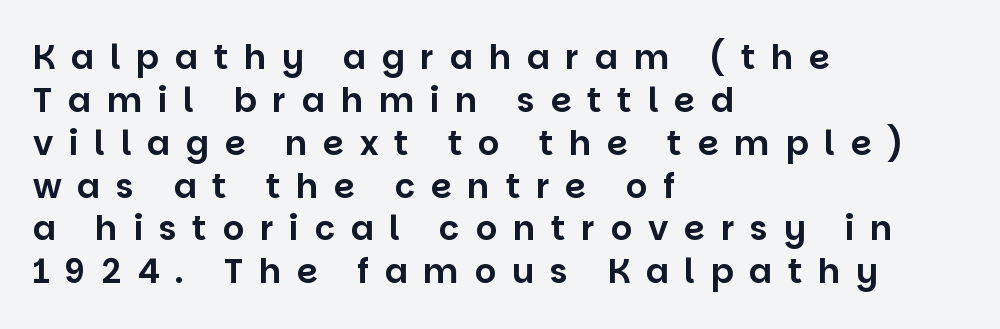
Think of a printed novel: that variable character pitch is what you see here. Rows of type keep a routine distance in the vertical direction. When letters stand straight like this, we call the style roman or upright. No feet cap the strokes, marking this as sans-serif type. Characters follow at a spacing far wider than the type designer built in. The gap between lines stays unmarked.
